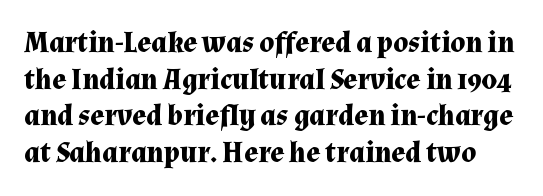
Q: Is the text bold? A: Yes.
Q: Is the text italic (slanted)? A: No, it is upright.
Q: Is the typeface a serif or a sans-serif typeface? A: Serif.
Q: Is the text underlined? A: No.
Q: Is the spacing between letters normal or unusually wide? A: Normal.
Q: Is the spacing between lines tight, normal or loose? A: Normal.
Q: Width (condensed, normal, or wide)? A: Normal.
Q: Stroke contrast? A: Medium.
Q: x-height? A: Medium.
Q: Monospaced? A: No.
